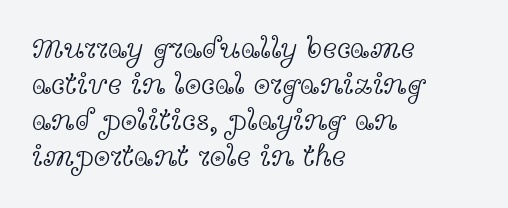
{"serif": "yes", "italic": "no", "bold": "no", "weight": "light", "width": "wide", "x_height": "medium", "monospaced": "no", "underline": "no", "align": "left", "line_spacing_ratio": 1.2, "letter_spacing": "normal", "letter_spacing_em": 0.0, "glyph_px": 30}
